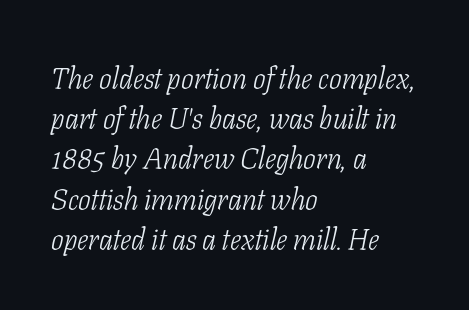
The image shows 30 px light, condensed serif type, italic (leaning right); set left-aligned, normal line spacing (1.34x), normal letter spacing, not underlined; low stroke contrast and a medium x-height.
